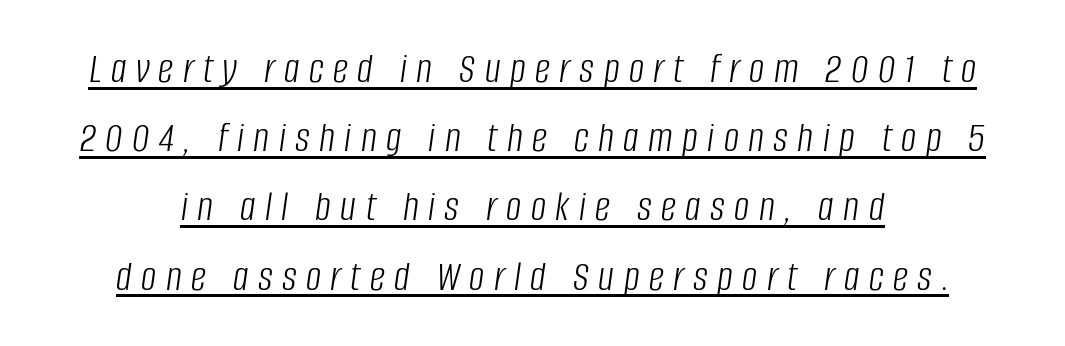
{"italic": "yes", "lean": "right", "slant_degrees": 8, "bold": "no", "weight": "light", "width": "condensed", "stroke_contrast": "low", "x_height": "large", "monospaced": "no", "underline": "yes", "align": "center", "line_spacing": "normal", "line_spacing_ratio": 1.61, "letter_spacing": "wide", "letter_spacing_em": 0.22, "glyph_px": 43}
